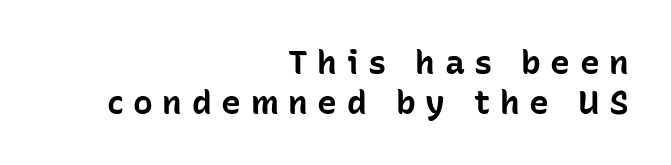
{"serif": "no", "italic": "no", "bold": "yes", "weight": "bold", "width": "normal", "stroke_contrast": "low", "x_height": "medium", "monospaced": "no", "underline": "no", "align": "right", "line_spacing_ratio": 1.2, "letter_spacing": "wide", "letter_spacing_em": 0.29, "glyph_px": 33}
